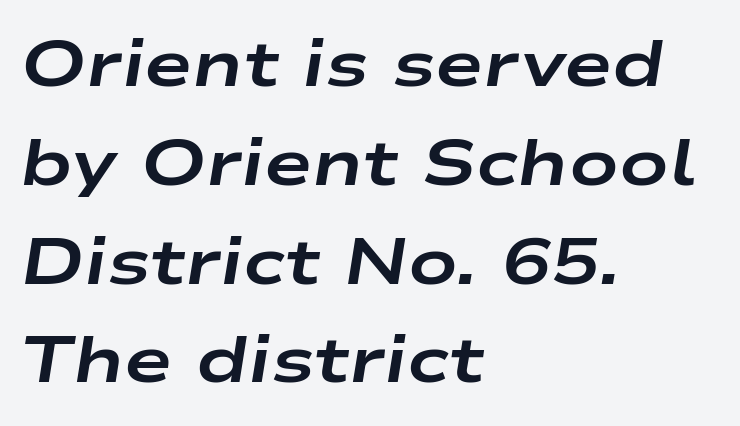
Q: Is the text bold? A: Yes.
Q: Is the text italic (slanted)? A: Yes, it leans right by about 9 degrees.
Q: Is the text underlined? A: No.
Q: How is the paragraph aligned? A: Left-aligned.
Q: Is the spacing between letters normal or unusually wide? A: Normal.
Q: Is the spacing between lines tight, normal or loose? A: Normal.
Q: Width (condensed, normal, or wide)? A: Wide.
Q: Stroke contrast? A: Low.
Q: x-height? A: Medium.
Q: Monospaced? A: No.
